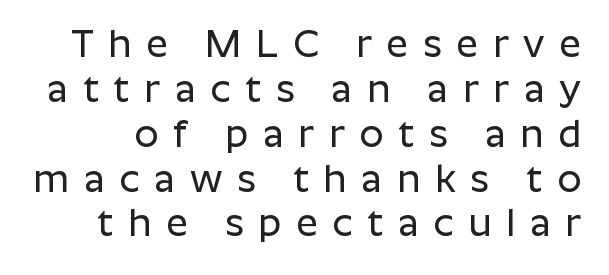
{"serif": "no", "italic": "no", "width": "normal", "stroke_contrast": "low", "x_height": "medium", "monospaced": "no", "underline": "no", "line_spacing_ratio": 1.18, "letter_spacing": "wide", "letter_spacing_em": 0.39, "glyph_px": 38}
